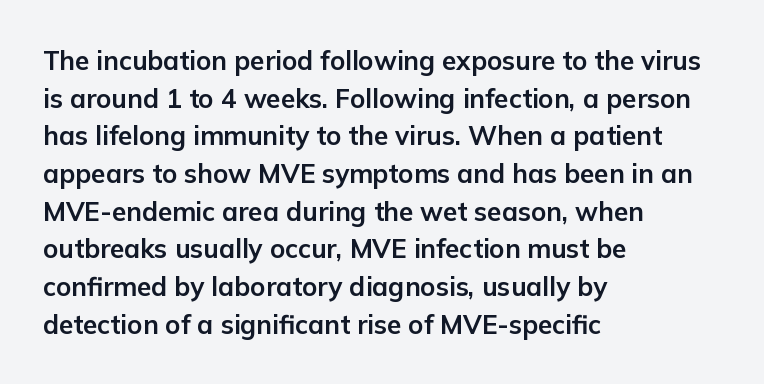
On the weight axis this lands at bold, roughly 700. Words float on clear page, feet unadorned. Interline gaps are of average width in this sample. The rendering keeps characters at their native spacing. In terms of posture, this sample is upright.
